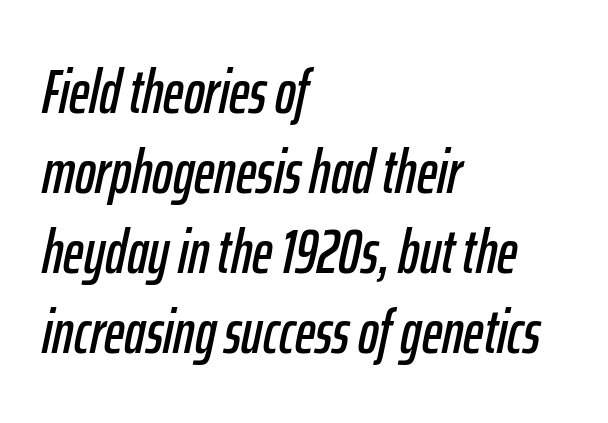
Looks like regular typesetting: each glyph gets only the width it needs. The space directly below the letters is spotless. Notice how the passage keeps a crisp vertical edge on the left only. Compared with ordinary roman type, these characters are visibly tilted. Compared with typical paragraphs, the rows here are spaced about the same. Spacing between characters is what you'd get straight out of the box.
